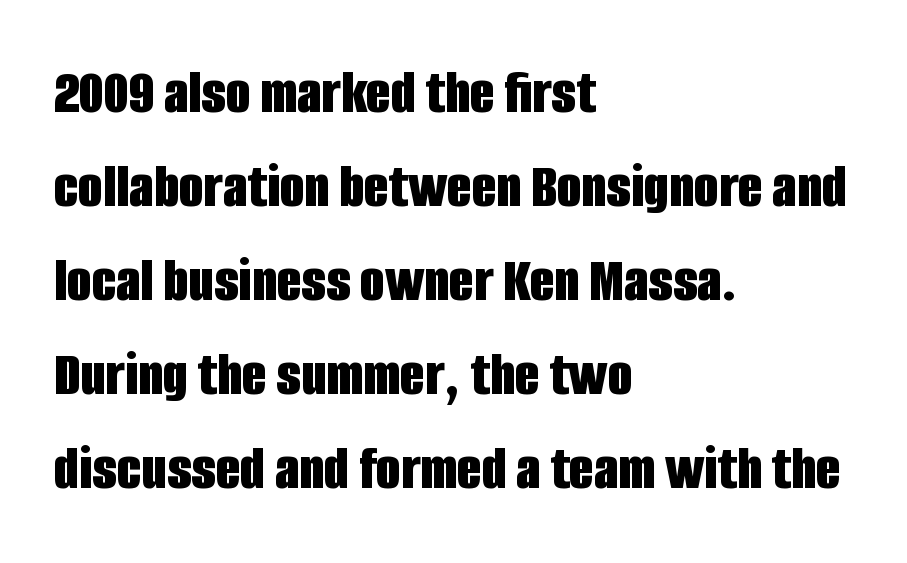
Q: Is the text bold? A: Yes.
Q: Is the text italic (slanted)? A: No, it is upright.
Q: Is the typeface a serif or a sans-serif typeface? A: Sans-serif.
Q: Is the text underlined? A: No.
Q: How is the paragraph aligned? A: Left-aligned.
Q: Is the spacing between letters normal or unusually wide? A: Normal.
Q: Is the spacing between lines tight, normal or loose? A: Normal.
Q: Width (condensed, normal, or wide)? A: Condensed.
Q: Stroke contrast? A: Low.
Q: x-height? A: Large.
Q: Monospaced? A: No.
